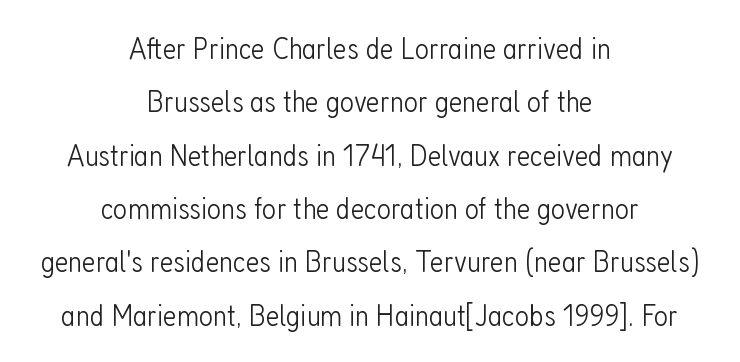
Is the block centered? Yes — each line is placed symmetrically about the middle. This rendering features lettering with no underline. These glyphs show unthickened strokes, regular width or finer. The lettering stays uniformly vertical, giving the passage a roman look.
